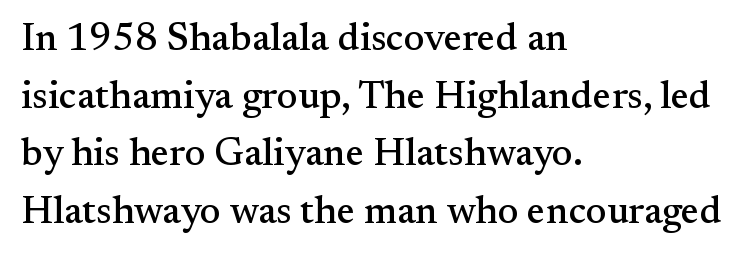
{"serif": "yes", "italic": "no", "width": "normal", "stroke_contrast": "medium", "x_height": "small", "monospaced": "no", "underline": "no", "align": "left", "line_spacing": "normal", "line_spacing_ratio": 1.48, "letter_spacing": "normal", "letter_spacing_em": 0.0, "glyph_px": 39}
